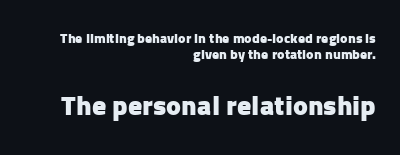
Q: Is the text bold? A: Yes.
Q: Is the text italic (slanted)? A: No, it is upright.
Q: Is the typeface a serif or a sans-serif typeface? A: Sans-serif.
Q: Is the text underlined? A: No.
Q: How is the paragraph aligned? A: Right-aligned.
Q: Is the spacing between letters normal or unusually wide? A: Normal.
Q: Is the spacing between lines tight, normal or loose? A: Tight.
Q: Which block of text is set in a larger size, the first (top) or the second (bottom)? A: The second (bottom) one.
Q: Width (condensed, normal, or wide)? A: Normal.
Q: Stroke contrast? A: Low.
Q: x-height? A: Medium.
Q: Monospaced? A: No.
